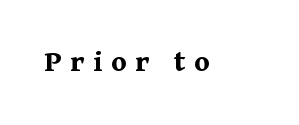
{"serif": "yes", "italic": "no", "bold": "yes", "weight": "bold", "width": "normal", "stroke_contrast": "medium", "x_height": "medium", "monospaced": "no", "underline": "no", "letter_spacing": "wide", "letter_spacing_em": 0.27, "glyph_px": 32}
